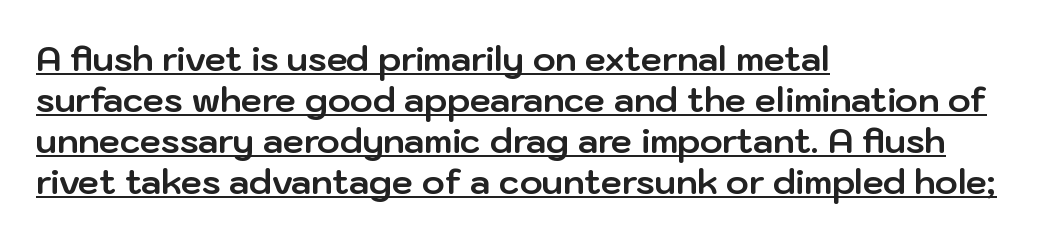
Q: Is the text bold? A: Yes.
Q: Is the text italic (slanted)? A: No, it is upright.
Q: Is the typeface a serif or a sans-serif typeface? A: Sans-serif.
Q: Is the text underlined? A: Yes.
Q: How is the paragraph aligned? A: Left-aligned.
Q: Is the spacing between letters normal or unusually wide? A: Normal.
Q: Width (condensed, normal, or wide)? A: Normal.
Q: Stroke contrast? A: Low.
Q: x-height? A: Medium.
Q: Monospaced? A: No.
